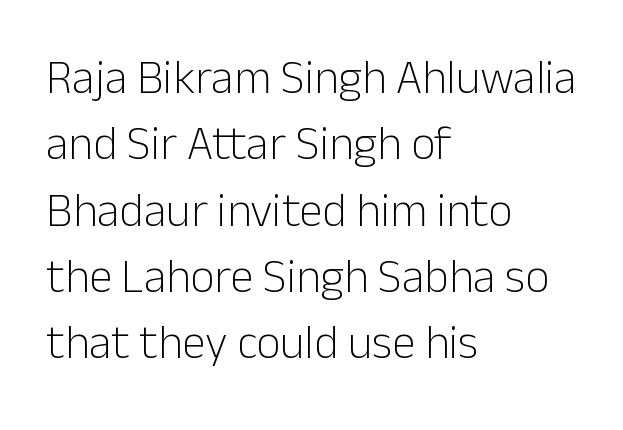
Q: Is the text bold? A: No.
Q: Is the text italic (slanted)? A: No, it is upright.
Q: Is the typeface a serif or a sans-serif typeface? A: Sans-serif.
Q: Is the text underlined? A: No.
Q: How is the paragraph aligned? A: Left-aligned.
Q: Is the spacing between letters normal or unusually wide? A: Normal.
Q: Is the spacing between lines tight, normal or loose? A: Normal.
Q: Width (condensed, normal, or wide)? A: Normal.
Q: Stroke contrast? A: Low.
Q: x-height? A: Medium.
Q: Monospaced? A: No.
